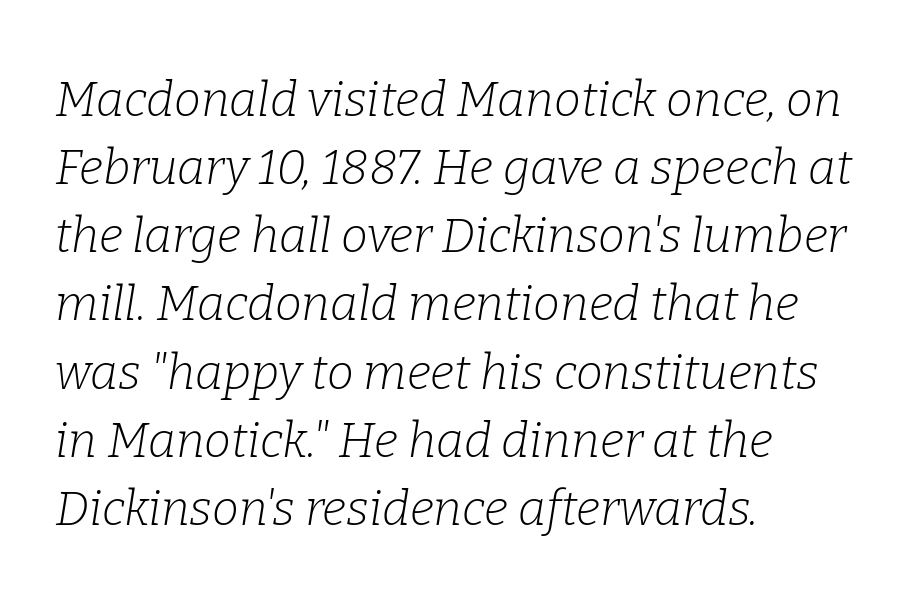
Line spacing here is normal. The axis of the letterforms is tilted away from vertical. These lines keep a tight, regular rhythm from letter to letter. This is not heavy type; no bold has been used. The letters advance in unequal steps, a hallmark of proportional type. Unlike a clean sans, this face finishes its strokes with serifs.
